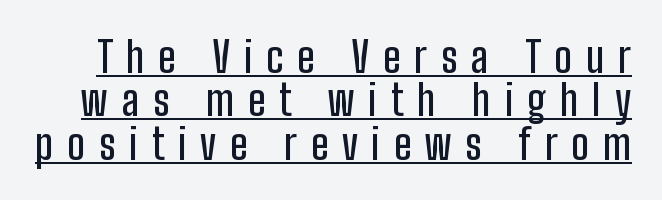
{"serif": "no", "italic": "no", "width": "condensed", "stroke_contrast": "low", "x_height": "medium", "monospaced": "no", "underline": "yes", "line_spacing": "tight", "line_spacing_ratio": 1.03, "letter_spacing": "wide", "letter_spacing_em": 0.33, "glyph_px": 42}
